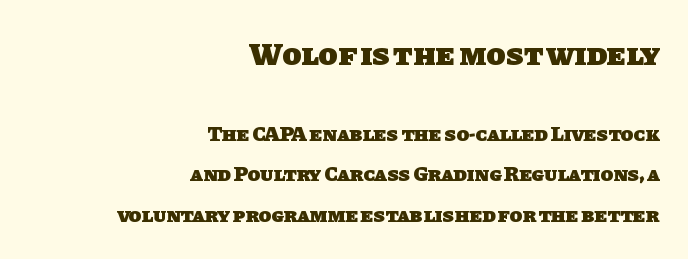
The earlier block is typeset at a bigger size than the later block. The sample has been set heavy, in full bold. All the whitespace from short lines collects on the left. The rendering uses natural spacing where letterforms have individual widths. Look at the tracking — it's just the regular setting, nothing added. Letterform terminals end flat and unadorned throughout the passage.
